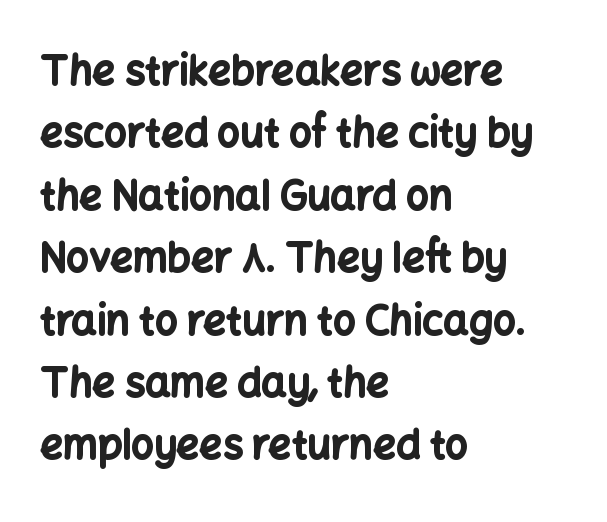
Q: Is the text bold? A: Yes.
Q: Is the text italic (slanted)? A: No, it is upright.
Q: Is the typeface a serif or a sans-serif typeface? A: Sans-serif.
Q: Is the text underlined? A: No.
Q: How is the paragraph aligned? A: Left-aligned.
Q: Is the spacing between letters normal or unusually wide? A: Normal.
Q: Is the spacing between lines tight, normal or loose? A: Normal.
Q: Width (condensed, normal, or wide)? A: Normal.
Q: Stroke contrast? A: Low.
Q: x-height? A: Medium.
Q: Monospaced? A: No.
